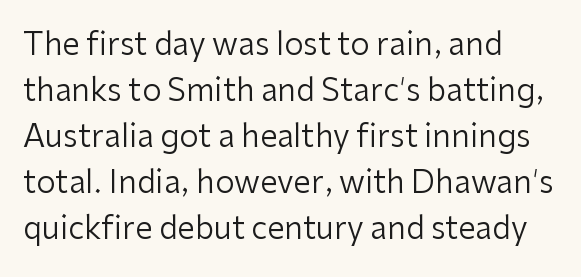
Layout note: lines flush left. The line texture is even and compact thanks to regular tracking. Note: no serifs on the glyphs. A normal amount of white space separates one row of letters from the next. The letters look calm and open, with moderate or lighter stems.
